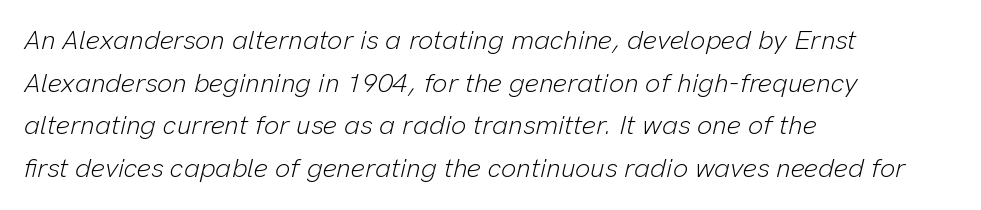
Q: Is the text bold? A: No.
Q: Is the text italic (slanted)? A: Yes, it leans right by about 13 degrees.
Q: Is the text underlined? A: No.
Q: How is the paragraph aligned? A: Left-aligned.
Q: Is the spacing between letters normal or unusually wide? A: Normal.
Q: Is the spacing between lines tight, normal or loose? A: Normal.
